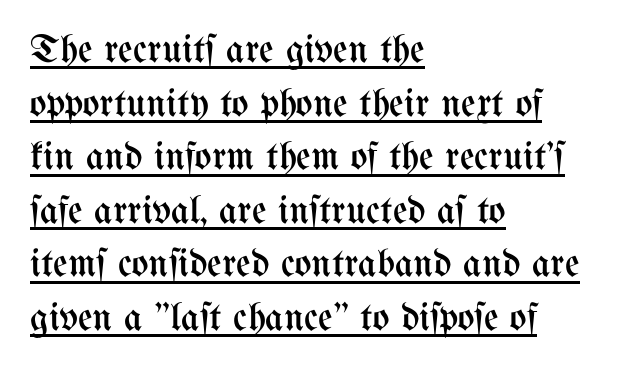
Q: Is the text bold? A: No.
Q: Is the text italic (slanted)? A: No, it is upright.
Q: Is the text underlined? A: Yes.
Q: How is the paragraph aligned? A: Left-aligned.
Q: Is the spacing between letters normal or unusually wide? A: Normal.
Q: Is the spacing between lines tight, normal or loose? A: Normal.
Q: Width (condensed, normal, or wide)? A: Condensed.
Q: Stroke contrast? A: Medium.
Q: x-height? A: Medium.
Q: Monospaced? A: No.
